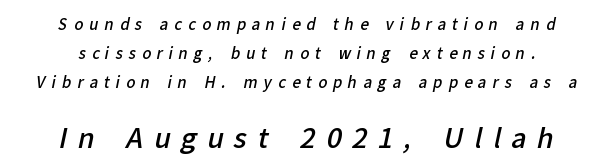
Q: Is the text bold? A: Semi-bold.
Q: Is the text underlined? A: No.
Q: How is the paragraph aligned? A: Centered.
Q: Is the spacing between letters normal or unusually wide? A: Unusually wide.
Q: Is the spacing between lines tight, normal or loose? A: Loose.
Q: Which block of text is set in a larger size, the first (top) or the second (bottom)? A: The second (bottom) one.
